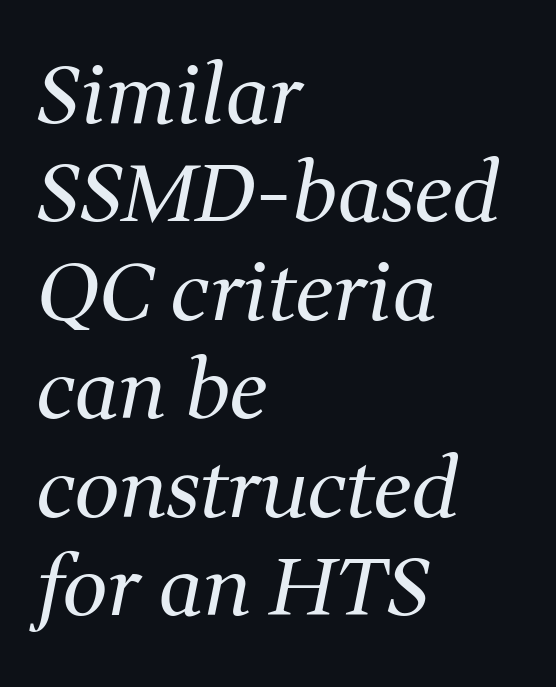
{"serif": "yes", "italic": "yes", "lean": "right", "slant_degrees": 11, "bold": "no", "weight": "regular", "width": "normal", "stroke_contrast": "medium", "x_height": "medium", "monospaced": "no", "underline": "no", "align": "left", "line_spacing_ratio": 1.23, "letter_spacing": "normal", "letter_spacing_em": 0.0, "glyph_px": 80}
